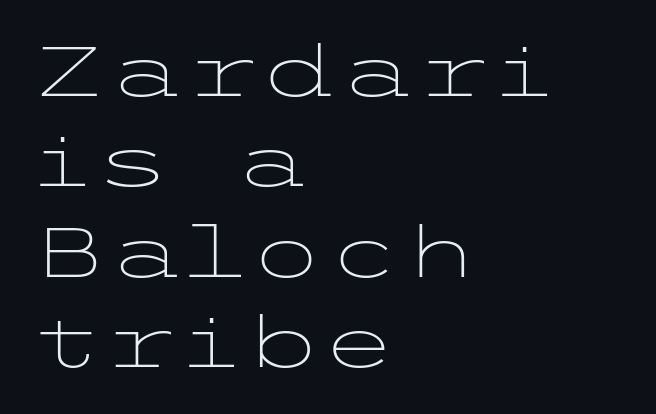
{"serif": "no", "italic": "no", "bold": "no", "weight": "light", "width": "wide", "stroke_contrast": "low", "x_height": "medium", "underline": "no", "align": "left", "line_spacing": "normal", "line_spacing_ratio": 1.29, "letter_spacing": "normal", "letter_spacing_em": 0.0, "glyph_px": 70}
